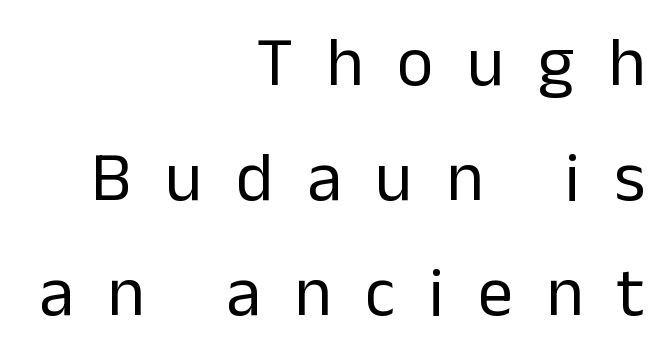
{"serif": "no", "italic": "no", "bold": "no", "weight": "regular", "width": "normal", "stroke_contrast": "low", "x_height": "medium", "monospaced": "no", "underline": "no", "align": "right", "line_spacing": "normal", "line_spacing_ratio": 1.64, "letter_spacing": "wide", "letter_spacing_em": 0.48, "glyph_px": 70}
